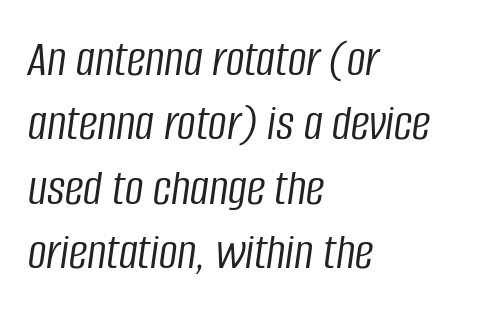
{"italic": "yes", "lean": "right", "slant_degrees": 8, "bold": "no", "weight": "light", "width": "condensed", "stroke_contrast": "low", "x_height": "large", "monospaced": "no", "underline": "no", "align": "left", "line_spacing_ratio": 1.24, "letter_spacing": "normal", "letter_spacing_em": 0.0, "glyph_px": 52}
